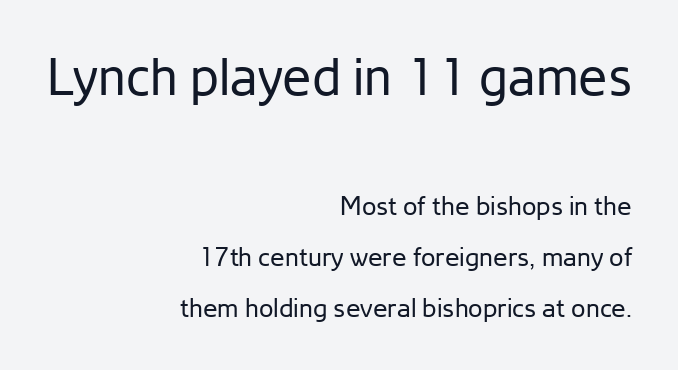
Q: Is the text bold? A: No.
Q: Is the text italic (slanted)? A: No, it is upright.
Q: Is the typeface a serif or a sans-serif typeface? A: Sans-serif.
Q: Is the text underlined? A: No.
Q: How is the paragraph aligned? A: Right-aligned.
Q: Is the spacing between letters normal or unusually wide? A: Normal.
Q: Is the spacing between lines tight, normal or loose? A: Loose.
Q: Which block of text is set in a larger size, the first (top) or the second (bottom)? A: The first (top) one.
Q: Width (condensed, normal, or wide)? A: Normal.
Q: Stroke contrast? A: Low.
Q: x-height? A: Medium.
Q: Monospaced? A: No.
